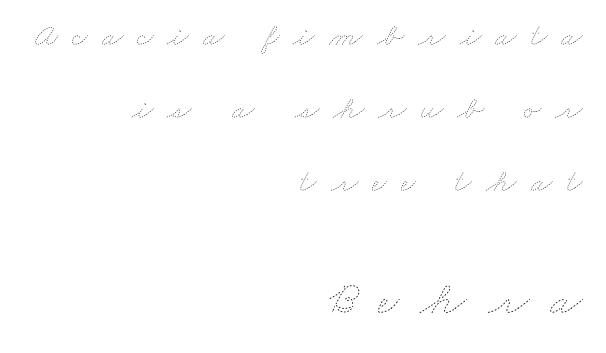
{"bold": "no", "weight": "thin", "width": "wide", "stroke_contrast": "low", "x_height": "small", "monospaced": "no", "underline": "no", "align": "right", "line_spacing": "loose", "line_spacing_ratio": 2.28, "letter_spacing": "wide", "letter_spacing_em": 0.43, "larger_block": "second", "size_ratio": 1.5, "glyph_px": 48}
